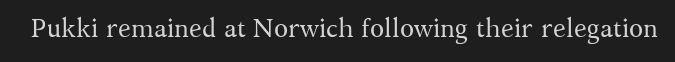
A roman cut, with each character standing at attention. Decoration check: the copy has no underline. The gaps between neighbouring characters are ordinary and unremarkable. Bold? No — there's no thickening of the strokes.
